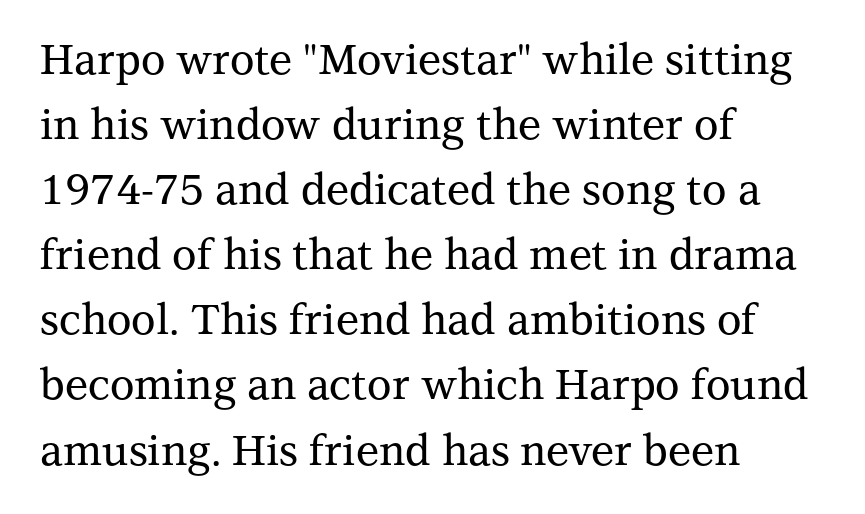
Q: Is the text italic (slanted)? A: No, it is upright.
Q: Is the typeface a serif or a sans-serif typeface? A: Serif.
Q: Is the text underlined? A: No.
Q: How is the paragraph aligned? A: Left-aligned.
Q: Is the spacing between letters normal or unusually wide? A: Normal.
Q: Is the spacing between lines tight, normal or loose? A: Normal.
Q: Width (condensed, normal, or wide)? A: Normal.
Q: Stroke contrast? A: Medium.
Q: x-height? A: Medium.
Q: Monospaced? A: No.
